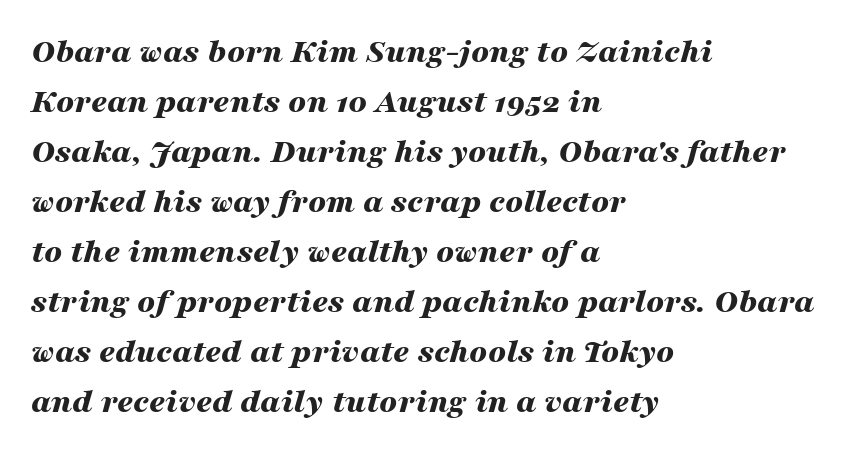
This sample uses an oblique cut, with every glyph tilted off the vertical. Is this a fixed-width face? No — the glyphs have proportional, varying widths. Bare-footed words on every line. Line starts are locked; line ends wander.
